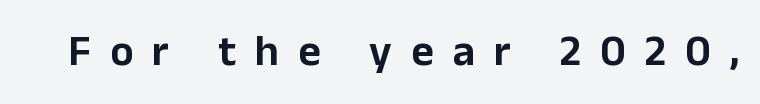
Q: Is the text italic (slanted)? A: No, it is upright.
Q: Is the typeface a serif or a sans-serif typeface? A: Sans-serif.
Q: Is the text underlined? A: No.
Q: Is the spacing between letters normal or unusually wide? A: Unusually wide.
Q: Width (condensed, normal, or wide)? A: Normal.
Q: Stroke contrast? A: Low.
Q: x-height? A: Medium.
Q: Monospaced? A: No.
